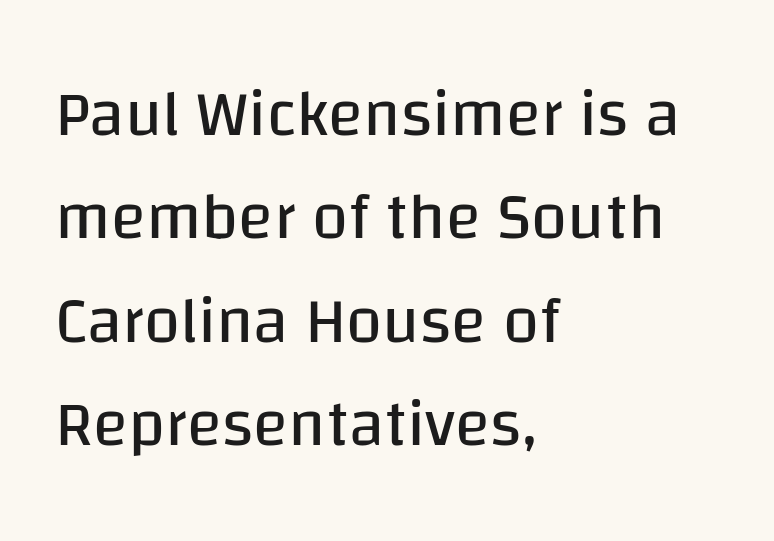
Q: Is the text bold? A: No.
Q: Is the text italic (slanted)? A: No, it is upright.
Q: Is the typeface a serif or a sans-serif typeface? A: Sans-serif.
Q: Is the text underlined? A: No.
Q: How is the paragraph aligned? A: Left-aligned.
Q: Is the spacing between letters normal or unusually wide? A: Normal.
Q: Is the spacing between lines tight, normal or loose? A: Normal.
Q: Width (condensed, normal, or wide)? A: Normal.
Q: Stroke contrast? A: Low.
Q: x-height? A: Large.
Q: Monospaced? A: No.
